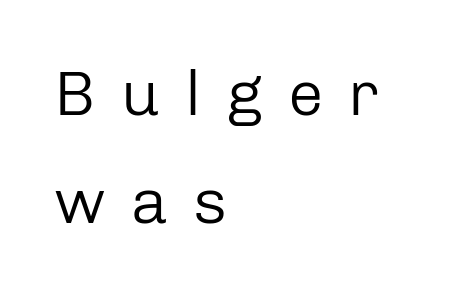
The image shows 64 px regular-weight sans-serif type, upright; set left-aligned, normal line spacing (1.68x), unusually wide letter spacing (+0.39 em), not underlined; low stroke contrast and a medium x-height.
